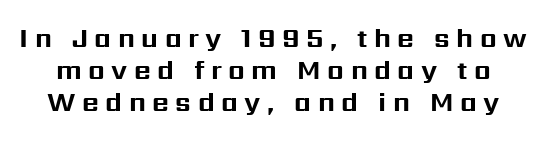
Q: Is the text bold? A: Yes.
Q: Is the text italic (slanted)? A: No, it is upright.
Q: Is the text underlined? A: No.
Q: Is the spacing between letters normal or unusually wide? A: Unusually wide.
